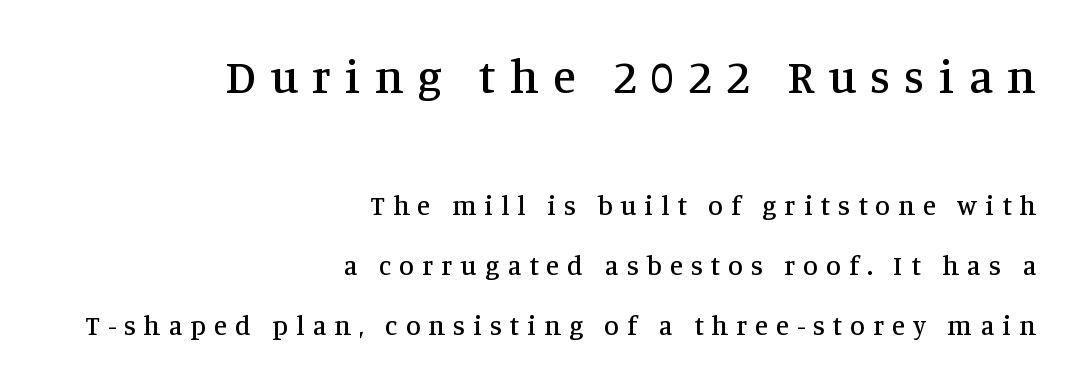
Q: Is the text italic (slanted)? A: No, it is upright.
Q: Is the typeface a serif or a sans-serif typeface? A: Serif.
Q: Is the text underlined? A: No.
Q: How is the paragraph aligned? A: Right-aligned.
Q: Is the spacing between letters normal or unusually wide? A: Unusually wide.
Q: Is the spacing between lines tight, normal or loose? A: Loose.
Q: Which block of text is set in a larger size, the first (top) or the second (bottom)? A: The first (top) one.
Q: Width (condensed, normal, or wide)? A: Normal.
Q: Stroke contrast? A: Medium.
Q: x-height? A: Large.
Q: Monospaced? A: No.
